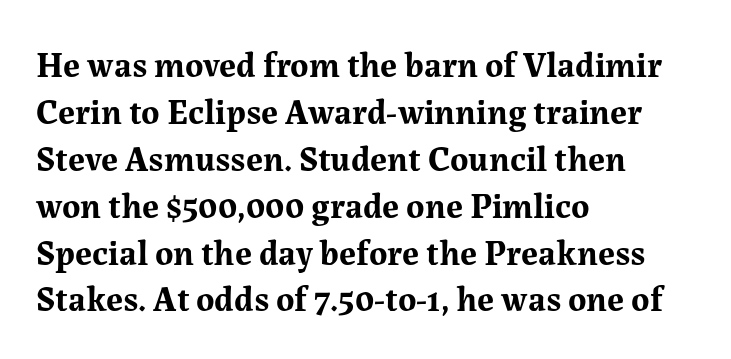
Q: Is the text bold? A: Yes.
Q: Is the text italic (slanted)? A: No, it is upright.
Q: Is the typeface a serif or a sans-serif typeface? A: Serif.
Q: Is the text underlined? A: No.
Q: How is the paragraph aligned? A: Left-aligned.
Q: Is the spacing between letters normal or unusually wide? A: Normal.
Q: Is the spacing between lines tight, normal or loose? A: Normal.
Q: Width (condensed, normal, or wide)? A: Normal.
Q: Stroke contrast? A: Medium.
Q: x-height? A: Medium.
Q: Monospaced? A: No.
